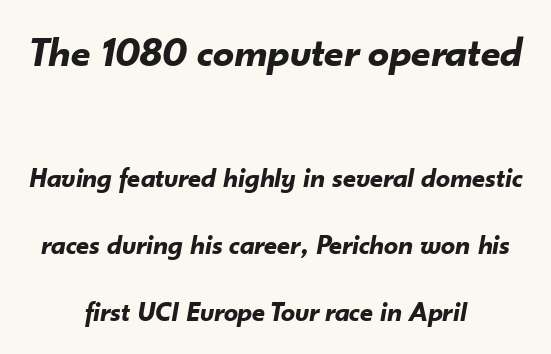
The image shows 42 px bold type, italic (leaning right); set centered, loose line spacing (2.39x), normal letter spacing, not underlined; the first (top) block is 1.5x larger; low stroke contrast and a small x-height.
